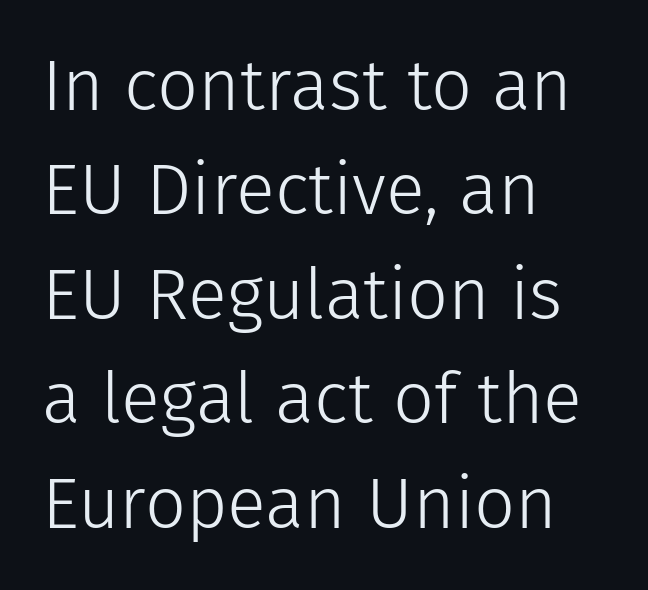
In terms of letterspacing, this is plain default setting. Is the type heavy? It reads as light-to-regular instead. In terms of letterform style, serifs are entirely absent. The typesetter chose a ragged-right arrangement here. Rendered with straight, roman letterforms.
